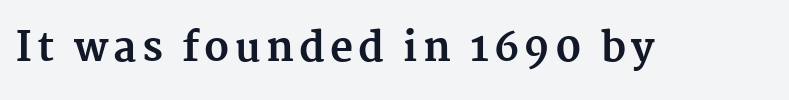
The image shows 40 px bold serif type, upright; set not underlined; medium stroke contrast and a medium x-height.
